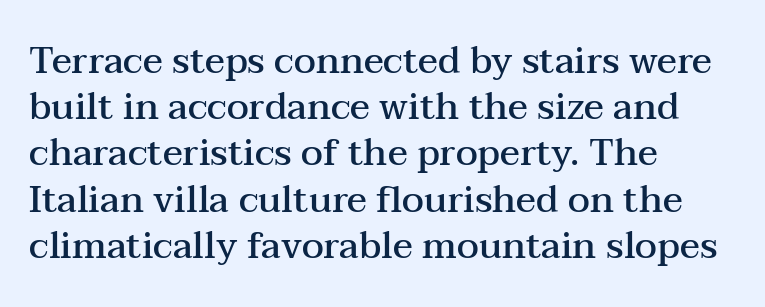
The face used here is proportionally spaced, like ordinary book or web type. Each letter's strokes conclude with small projecting serifs. When letters stand straight like this, we call the style roman or upright. Leftover space on each line is placed entirely after the last word. The font is running at a semibold setting, under full bold.
